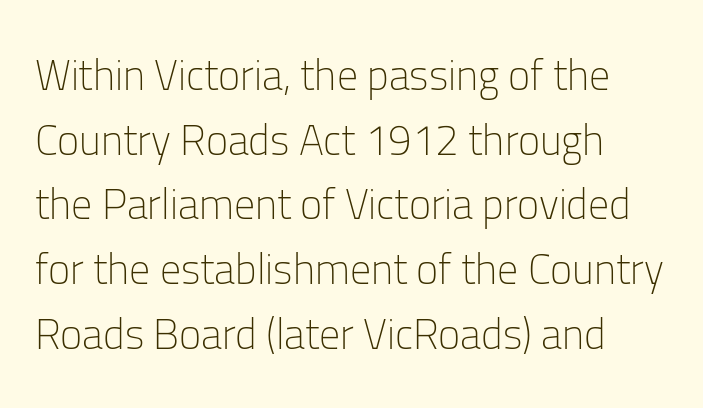
Q: Is the text bold? A: No.
Q: Is the text italic (slanted)? A: No, it is upright.
Q: Is the typeface a serif or a sans-serif typeface? A: Sans-serif.
Q: Is the text underlined? A: No.
Q: How is the paragraph aligned? A: Left-aligned.
Q: Is the spacing between letters normal or unusually wide? A: Normal.
Q: Is the spacing between lines tight, normal or loose? A: Normal.
Q: Width (condensed, normal, or wide)? A: Normal.
Q: Stroke contrast? A: Low.
Q: x-height? A: Medium.
Q: Monospaced? A: No.
